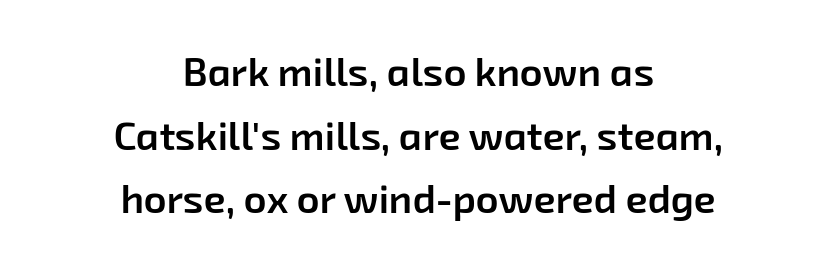
The image shows 40 px semibold sans-serif type; set centered, normal line spacing (1.59x), normal letter spacing, not underlined; low stroke contrast and a medium x-height.
